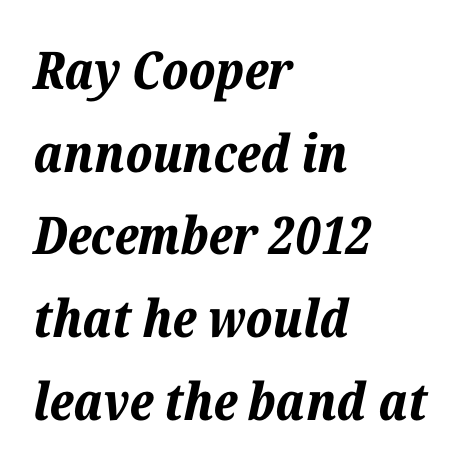
The image shows 52 px bold type, italic (leaning right); set left-aligned, normal line spacing (1.59x), normal letter spacing, not underlined; low stroke contrast and a medium x-height.
